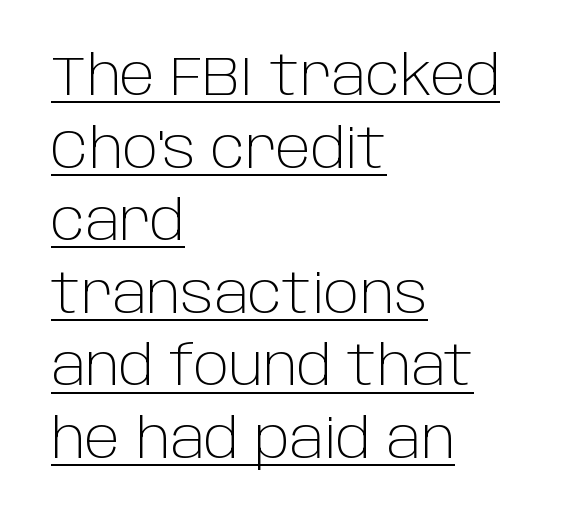
{"serif": "no", "italic": "no", "bold": "no", "weight": "light", "width": "normal", "stroke_contrast": "low", "x_height": "large", "monospaced": "no", "underline": "yes", "align": "left", "line_spacing": "normal", "line_spacing_ratio": 1.32, "letter_spacing": "normal", "letter_spacing_em": 0.0, "glyph_px": 55}
